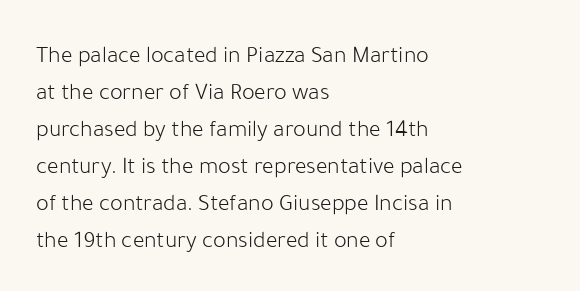
The image shows 24 px text type, upright; set left-aligned, normal line spacing (1.54x), normal letter spacing, not underlined.
